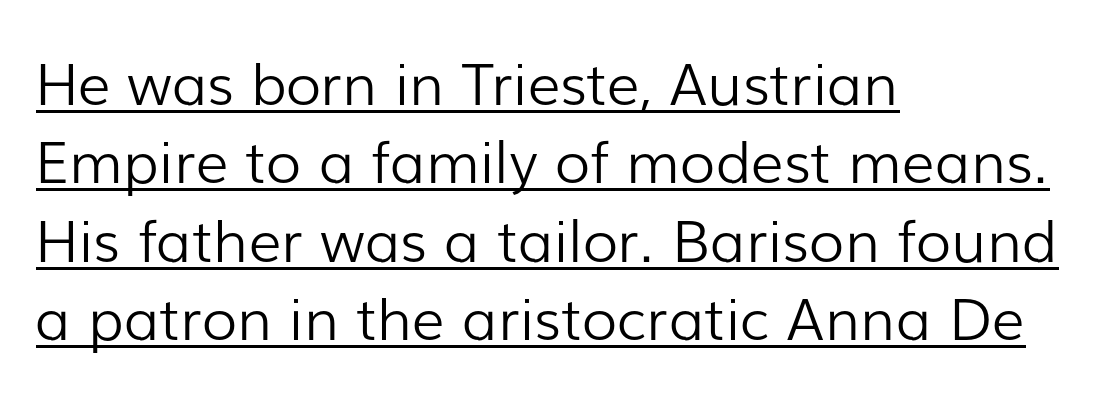
The typesetting does not lean heavy: it is not bold. Character widths vary here, with narrow letters taking less room than wide ones. The designer left line spacing at the default. Each line starts at the same left margin while the right side varies. Compared with typical body copy, the letter spacing here is the same.
